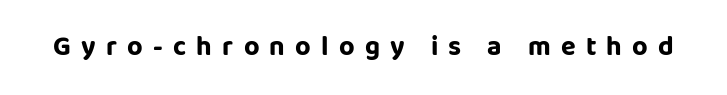
{"italic": "no", "bold": "yes", "underline": "no", "letter_spacing": "wide", "letter_spacing_em": 0.38, "glyph_px": 27}
